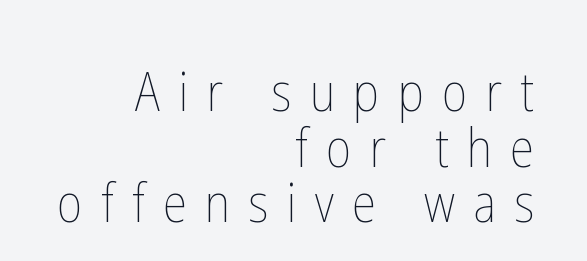
{"italic": "no", "bold": "no", "weight": "thin", "width": "condensed", "stroke_contrast": "low", "x_height": "medium", "monospaced": "no", "underline": "no", "align": "right", "line_spacing": "tight", "line_spacing_ratio": 1.03, "letter_spacing": "wide", "letter_spacing_em": 0.34, "glyph_px": 54}
